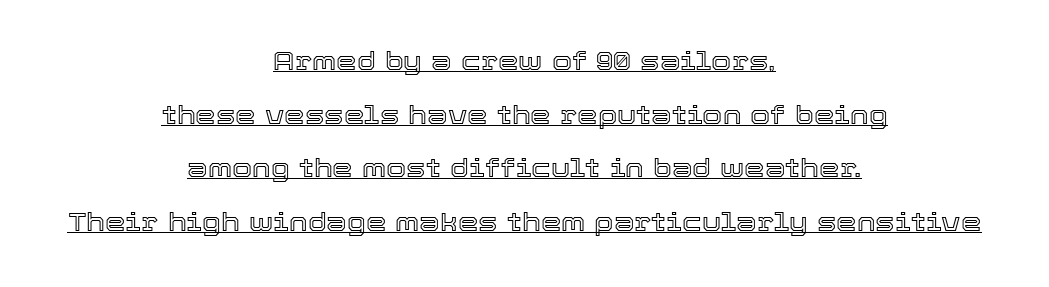
The image shows 26 px text type, upright; set centered, loose line spacing (2.06x), normal letter spacing, underlined.
